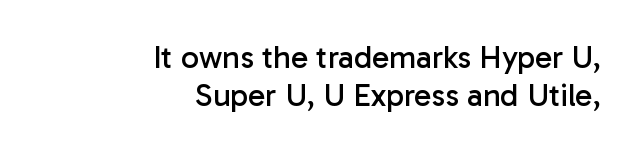
{"serif": "no", "italic": "no", "bold": "no", "weight": "regular", "width": "normal", "stroke_contrast": "low", "x_height": "medium", "monospaced": "no", "underline": "no", "align": "right", "line_spacing_ratio": 1.19, "letter_spacing": "normal", "letter_spacing_em": 0.0, "glyph_px": 32}
